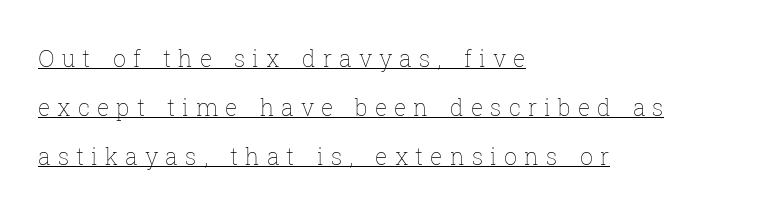
The image shows 23 px text type, upright; set left-aligned, loose line spacing (2.13x), unusually wide letter spacing (+0.31 em), underlined.
